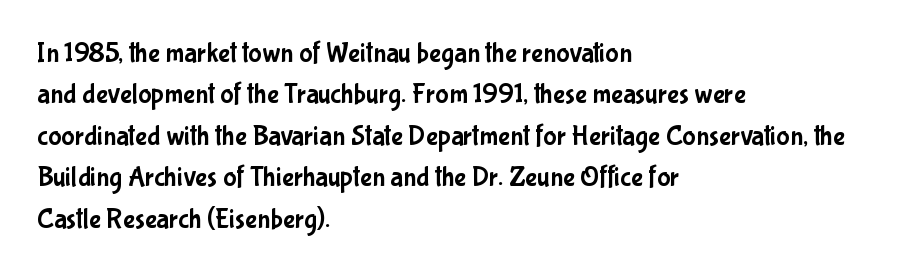
The image shows 28 px condensed sans-serif type, upright; set left-aligned, normal line spacing (1.48x), normal letter spacing, not underlined; low stroke contrast and a medium x-height.
